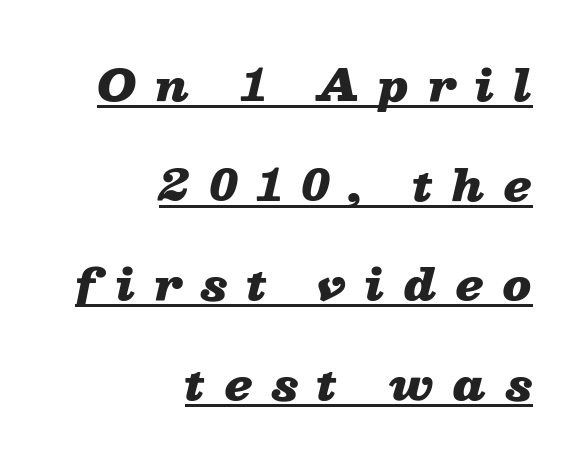
The image shows 42 px heavy, wide type, italic (leaning right); set right-aligned, loose line spacing (2.37x), unusually wide letter spacing (+0.46 em), underlined; low stroke contrast and a medium x-height.
